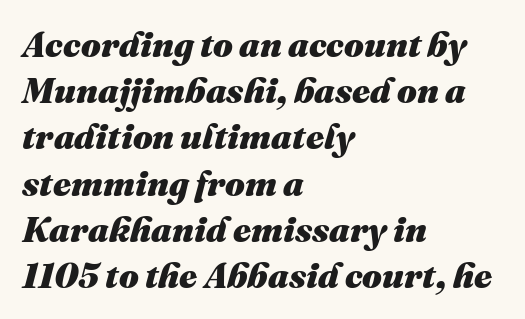
Q: Is the text bold? A: Yes.
Q: Is the text italic (slanted)? A: Yes, it leans right by about 16 degrees.
Q: Is the text underlined? A: No.
Q: How is the paragraph aligned? A: Left-aligned.
Q: Is the spacing between letters normal or unusually wide? A: Normal.
Q: Is the spacing between lines tight, normal or loose? A: Normal.
Q: Width (condensed, normal, or wide)? A: Normal.
Q: Stroke contrast? A: Medium.
Q: x-height? A: Medium.
Q: Monospaced? A: No.
